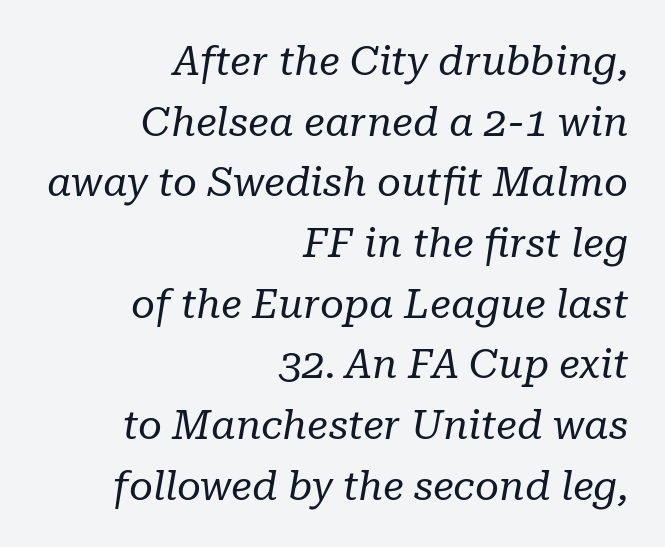
Slant detected: the letters are inclined. I'd call this a serif setting — the letters wear small feet. Glance below the letters and you will spot only blank space. Varying glyph widths throughout — classic text-font behaviour. Does the leading feel generous? No, just average. Is this a heavy cut? Hardly; it is regular or lighter.
